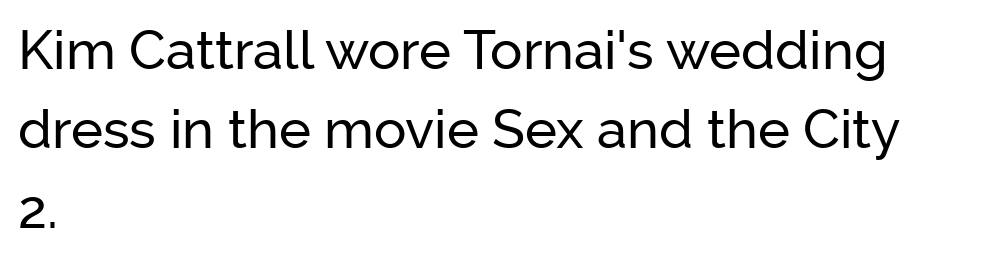
{"serif": "no", "italic": "no", "width": "normal", "stroke_contrast": "low", "x_height": "medium", "monospaced": "no", "underline": "no", "align": "left", "line_spacing": "normal", "line_spacing_ratio": 1.47, "letter_spacing": "normal", "letter_spacing_em": 0.0, "glyph_px": 54}
